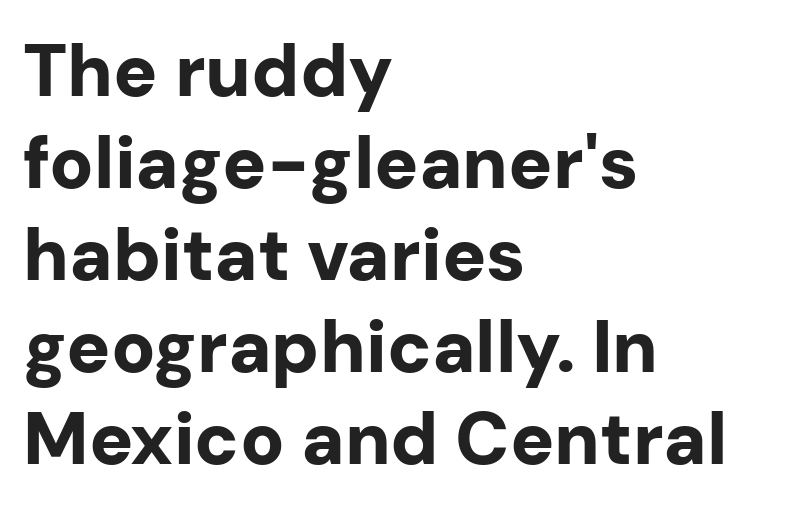
Q: Is the text bold? A: Yes.
Q: Is the text italic (slanted)? A: No, it is upright.
Q: Is the typeface a serif or a sans-serif typeface? A: Sans-serif.
Q: Is the text underlined? A: No.
Q: How is the paragraph aligned? A: Left-aligned.
Q: Is the spacing between letters normal or unusually wide? A: Normal.
Q: Is the spacing between lines tight, normal or loose? A: Normal.
Q: Width (condensed, normal, or wide)? A: Normal.
Q: Stroke contrast? A: Low.
Q: x-height? A: Medium.
Q: Monospaced? A: No.
